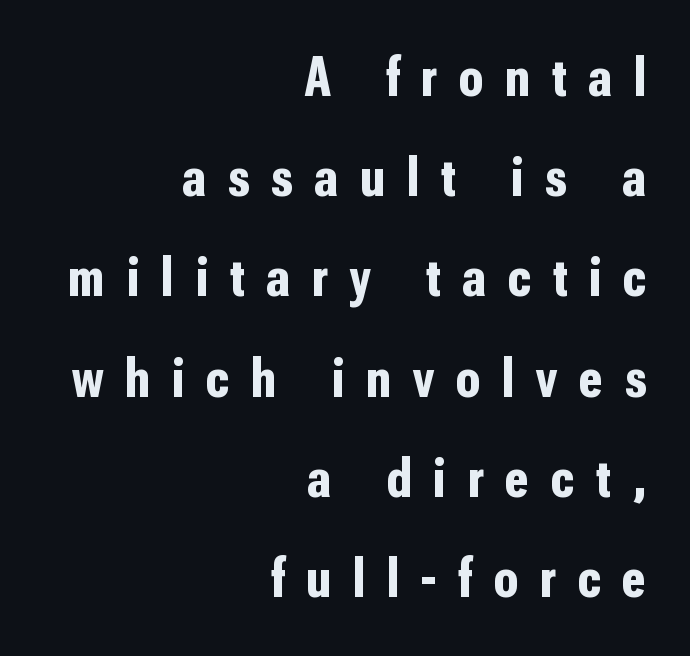
The face used here is proportionally spaced, like ordinary book or web type. Does the type have serifs? No, each stem ends abruptly. Does extra space separate the letters? Yes, quite a lot of it. A flush-right, rag-left setting is used for this passage. If you drew a line through each stem, it would be perfectly vertical.
